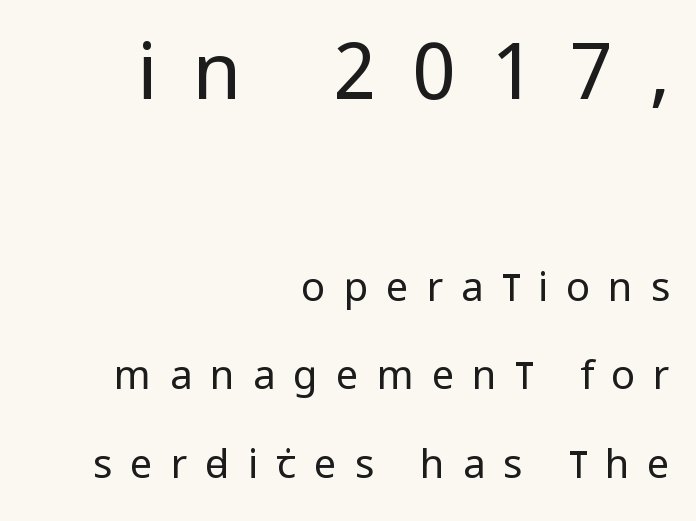
Q: Is the text bold? A: No.
Q: Is the text italic (slanted)? A: No, it is upright.
Q: Is the typeface a serif or a sans-serif typeface? A: Sans-serif.
Q: Is the text underlined? A: No.
Q: How is the paragraph aligned? A: Right-aligned.
Q: Is the spacing between letters normal or unusually wide? A: Unusually wide.
Q: Is the spacing between lines tight, normal or loose? A: Loose.
Q: Which block of text is set in a larger size, the first (top) or the second (bottom)? A: The first (top) one.
Q: Width (condensed, normal, or wide)? A: Condensed.
Q: Stroke contrast? A: Low.
Q: x-height? A: Large.
Q: Monospaced? A: No.
